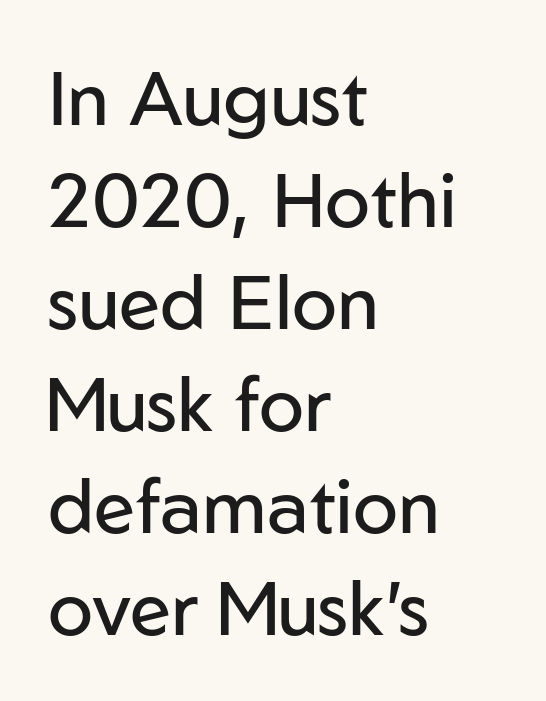
The image shows 75 px regular-weight sans-serif type, upright; set left-aligned, normal line spacing (1.36x), normal letter spacing, not underlined; low stroke contrast and a medium x-height.
